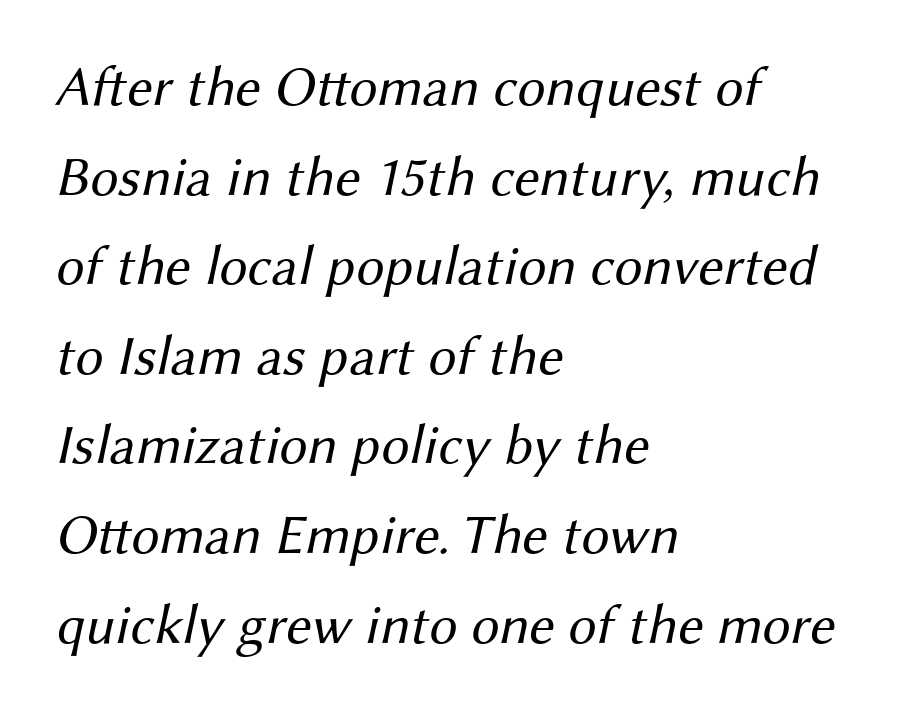
Q: Is the text bold? A: No.
Q: Is the typeface a serif or a sans-serif typeface? A: Sans-serif.
Q: Is the text underlined? A: No.
Q: How is the paragraph aligned? A: Left-aligned.
Q: Is the spacing between letters normal or unusually wide? A: Normal.
Q: Is the spacing between lines tight, normal or loose? A: Normal.
Q: Width (condensed, normal, or wide)? A: Normal.
Q: Stroke contrast? A: Medium.
Q: x-height? A: Medium.
Q: Monospaced? A: No.
